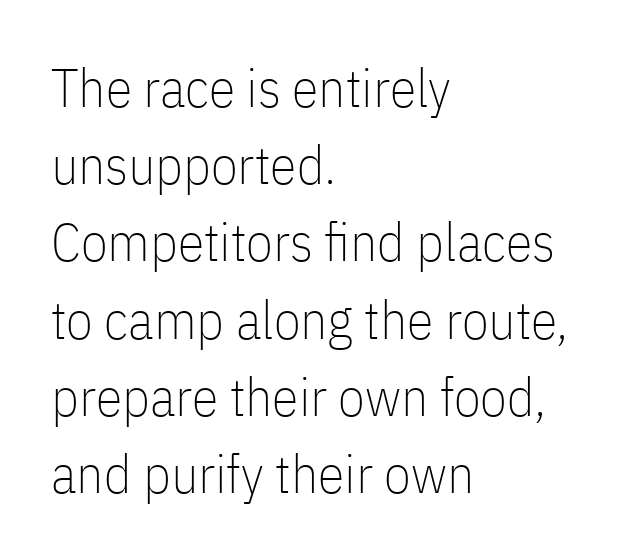
The text block is weighted toward the left margin, trailing off unevenly rightward. Honestly, there is no underline to notice here at all. Ordinary non-slanted type is in use. The passage shown is typed in a proportional face where columns would drift. Bold? No — there's no thickening of the strokes. Characters follow at the spacing the type designer built in.
